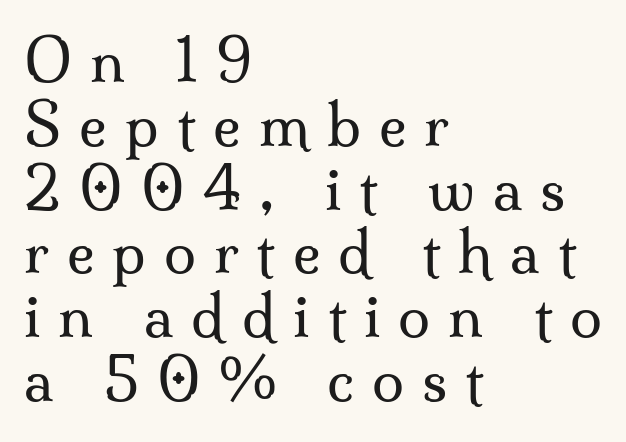
{"serif": "yes", "italic": "no", "bold": "no", "weight": "regular", "width": "normal", "stroke_contrast": "medium", "x_height": "small", "monospaced": "no", "underline": "no", "align": "left", "line_spacing": "tight", "line_spacing_ratio": 1.1, "letter_spacing": "wide", "letter_spacing_em": 0.31, "glyph_px": 58}
